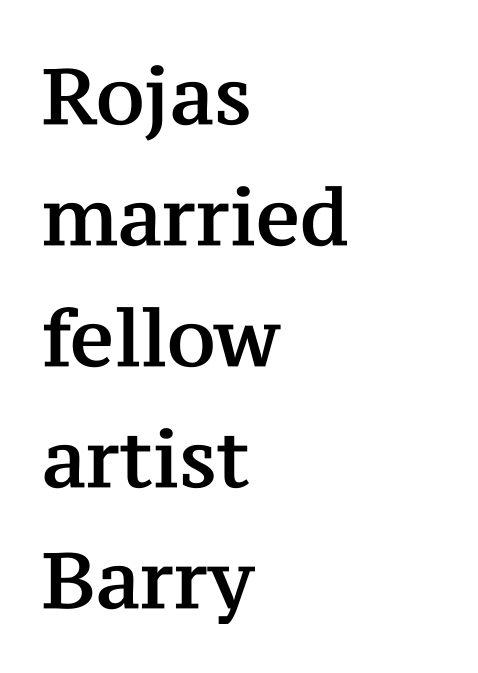
{"serif": "yes", "italic": "no", "width": "normal", "stroke_contrast": "medium", "x_height": "medium", "monospaced": "no", "underline": "no", "align": "left", "line_spacing": "normal", "line_spacing_ratio": 1.55, "letter_spacing": "normal", "letter_spacing_em": 0.0, "glyph_px": 78}
